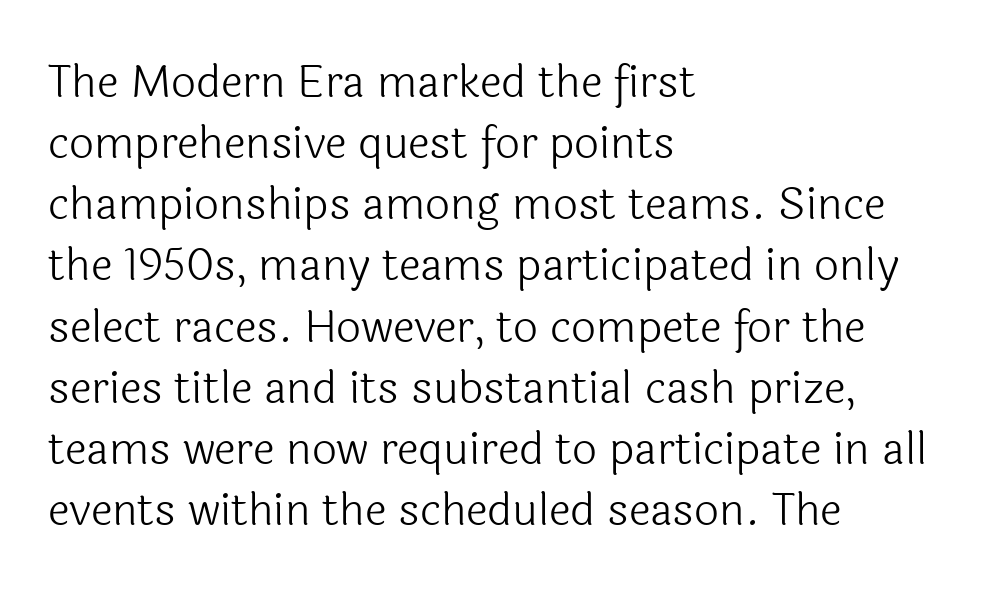
The image shows 44 px light sans-serif type, upright; set left-aligned, normal line spacing (1.39x), normal letter spacing, not underlined; a medium x-height.
